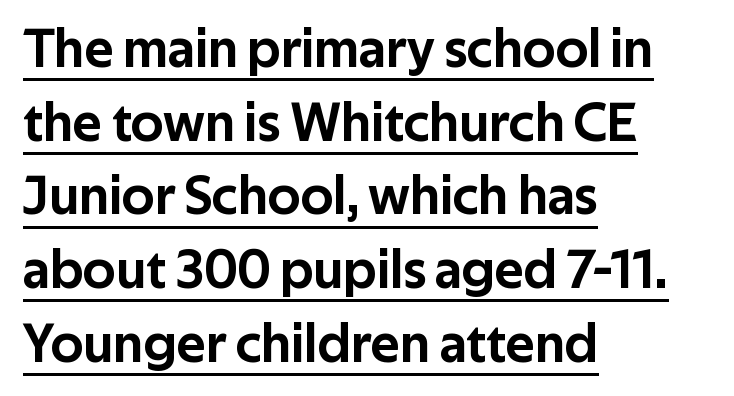
The image shows 55 px sans-serif type, upright; set left-aligned, normal line spacing (1.34x), normal letter spacing, underlined; low stroke contrast and a medium x-height.
